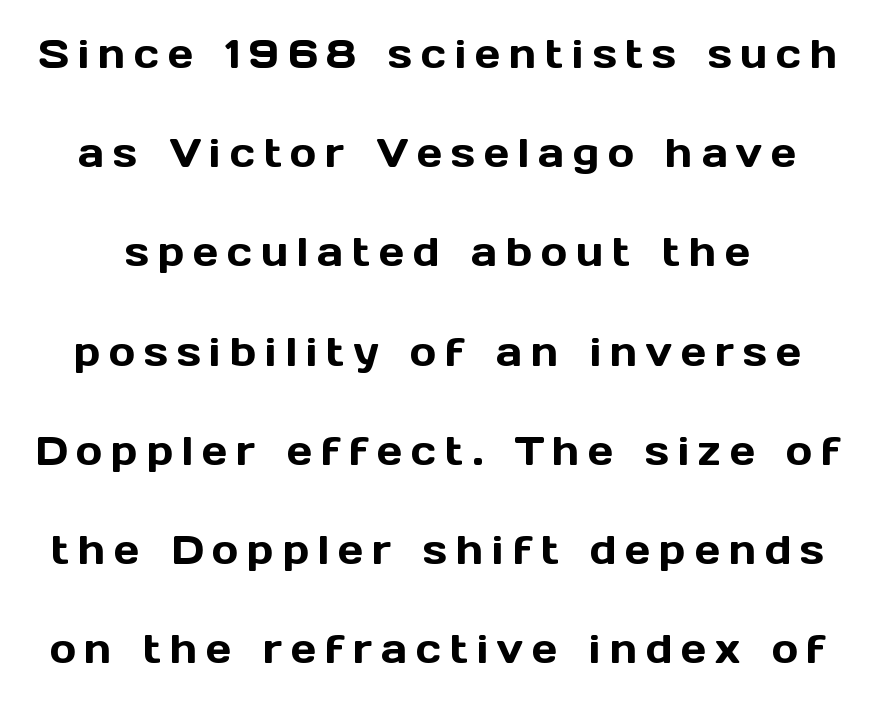
The letters stand upright; this is a roman face. Each letter keeps its own natural width here, so spacing adapts to shape. Underline: absent. Observe the wide spacing: letters keep a clear distance from each other. Leading is clearly above the norm, producing a sparse column. The typeface chosen for these lines omits serifs.
